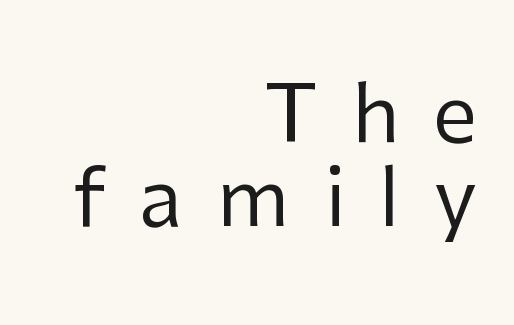
The image shows 79 px regular-weight sans-serif type, upright; set right-aligned, tight line spacing (1.06x), unusually wide letter spacing (+0.43 em), not underlined; low stroke contrast and a medium x-height.
